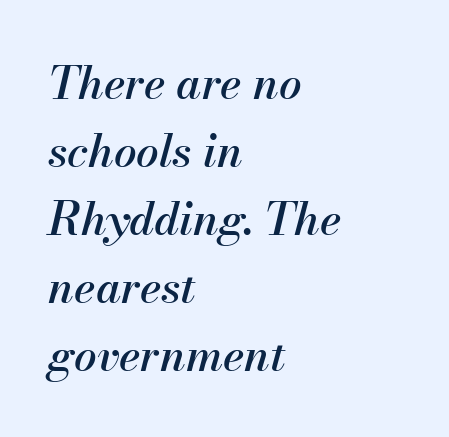
The image shows 45 px text type, italic (leaning right); set left-aligned, normal line spacing (1.51x), normal letter spacing, not underlined; medium stroke contrast and a small x-height.
